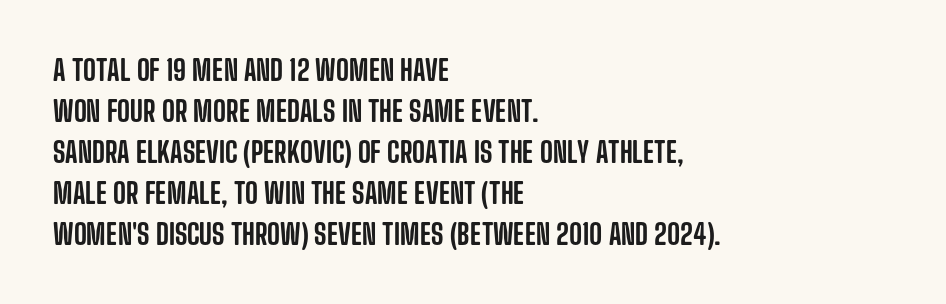
Q: Is the text italic (slanted)? A: No, it is upright.
Q: Is the typeface a serif or a sans-serif typeface? A: Sans-serif.
Q: Is the text underlined? A: No.
Q: How is the paragraph aligned? A: Left-aligned.
Q: Is the spacing between letters normal or unusually wide? A: Normal.
Q: Is the spacing between lines tight, normal or loose? A: Normal.
Q: Width (condensed, normal, or wide)? A: Condensed.
Q: Stroke contrast? A: Low.
Q: x-height? A: Large.
Q: Monospaced? A: No.
